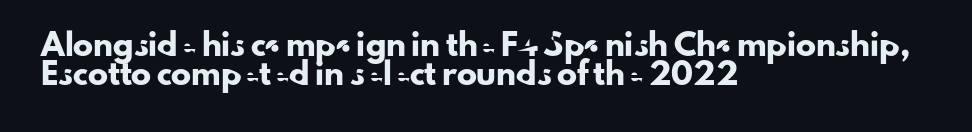
{"italic": "no", "underline": "no", "align": "left", "line_spacing": "normal", "line_spacing_ratio": 1.46, "letter_spacing": "normal", "letter_spacing_em": 0.0, "glyph_px": 20}
